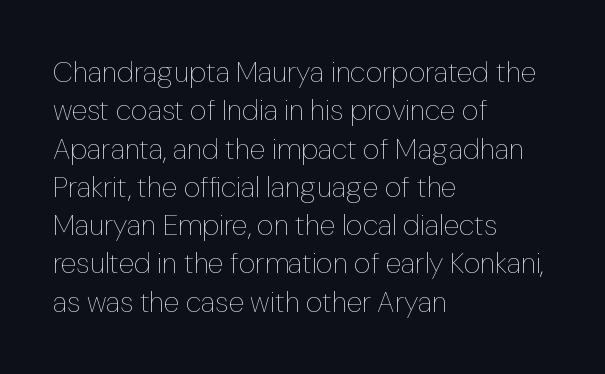
Does the leading feel generous? No, just average. The typesetter chose a ragged-right arrangement here. Anything drawn beneath the words? Only blank space. You could not count columns in this text — the font is proportionally spaced. Observe the ordinary spacing: letters are neighbours, not strangers. The specimen reads as upright at a glance.
